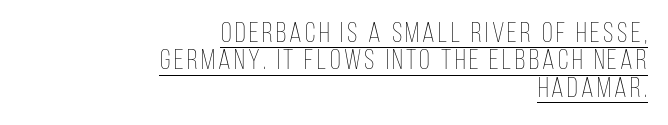
Q: Is the text bold? A: No.
Q: Is the text italic (slanted)? A: No, it is upright.
Q: Is the text underlined? A: Yes.
Q: How is the paragraph aligned? A: Right-aligned.
Q: Is the spacing between lines tight, normal or loose? A: Tight.
Q: Width (condensed, normal, or wide)? A: Condensed.
Q: Stroke contrast? A: Low.
Q: x-height? A: Large.
Q: Monospaced? A: No.
